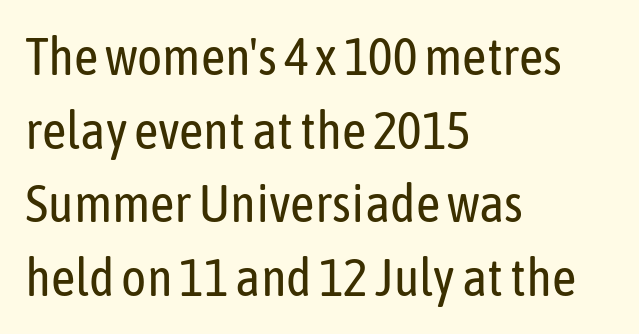
The image shows 53 px regular-weight, condensed sans-serif type, upright; set left-aligned, normal line spacing (1.39x), normal letter spacing, not underlined; low stroke contrast and a medium x-height.
